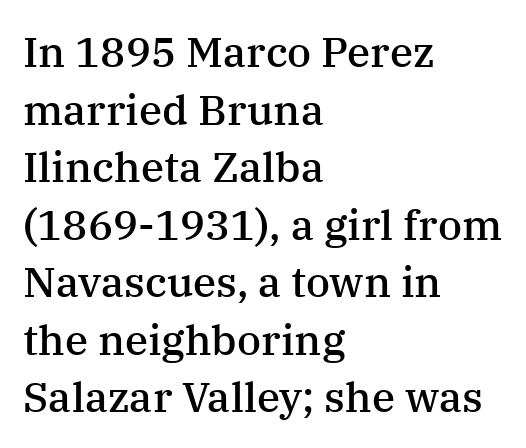
The passage shown has conventional tracking throughout. This sample has the flowing, uneven cadence of proportional lettering. Designer's note — italics off, roman on. Set as a demibold, roughly 600 on the weight scale. A classic flush-left, rag-right setting is used for this passage.
